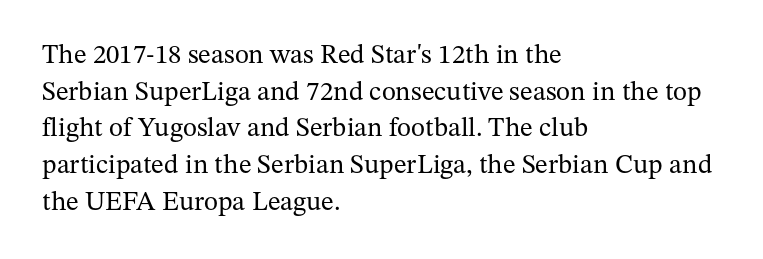
Q: Is the text bold? A: No.
Q: Is the text italic (slanted)? A: No, it is upright.
Q: Is the text underlined? A: No.
Q: How is the paragraph aligned? A: Left-aligned.
Q: Is the spacing between letters normal or unusually wide? A: Normal.
Q: Is the spacing between lines tight, normal or loose? A: Normal.
